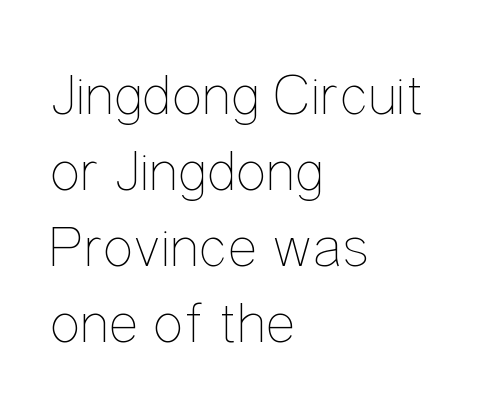
{"italic": "no", "bold": "no", "weight": "thin", "width": "condensed", "stroke_contrast": "low", "x_height": "medium", "monospaced": "no", "underline": "no", "align": "left", "line_spacing": "normal", "line_spacing_ratio": 1.31, "letter_spacing": "normal", "letter_spacing_em": 0.0, "glyph_px": 58}
